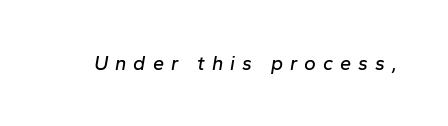
Anything drawn beneath the words? Only blank space. The face used here has a pronounced slope to its letters. Compared with typical body copy, the letter spacing here is much looser.
